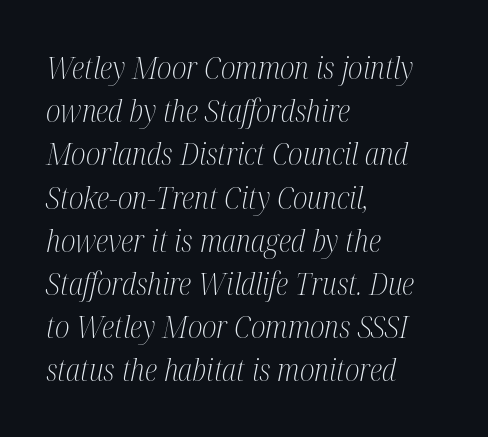
Counters stay open thanks to moderate or lighter strokes. Does extra space separate the letters? No, they use regular spacing. Summary of vertical rhythm: regular, with standard interline spacing. This sample has the flowing, uneven cadence of proportional lettering. Just letters on the line, the space beneath them empty.
